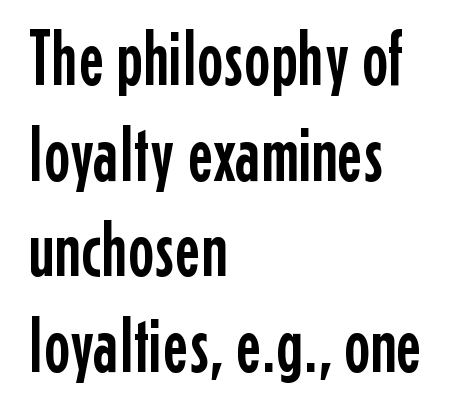
This sample is left-justified, so line endings fall wherever the words run out. The face used here is rendered with its standard letterfit. The face used here is proportionally spaced, like ordinary book or web type. Nope, not italic — everything's standing straight. Anything drawn beneath the words? Only blank space.
